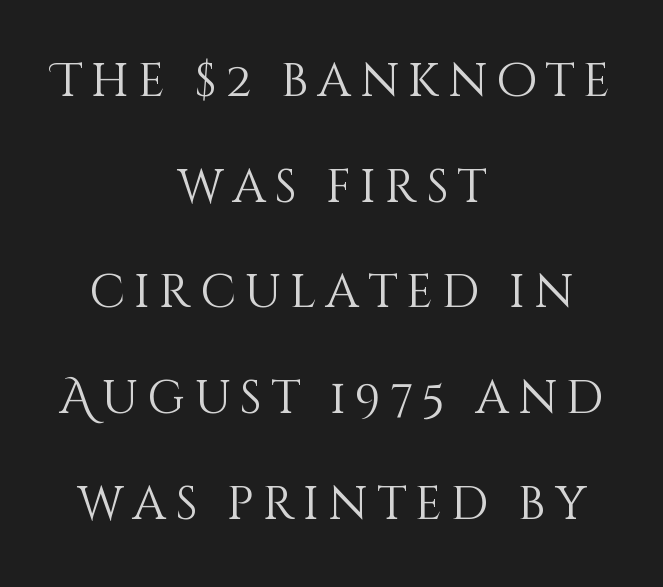
Q: Is the text bold? A: No.
Q: Is the text italic (slanted)? A: No, it is upright.
Q: Is the text underlined? A: No.
Q: How is the paragraph aligned? A: Centered.
Q: Is the spacing between lines tight, normal or loose? A: Loose.
Q: Width (condensed, normal, or wide)? A: Normal.
Q: Stroke contrast? A: Medium.
Q: x-height? A: Large.
Q: Monospaced? A: No.
